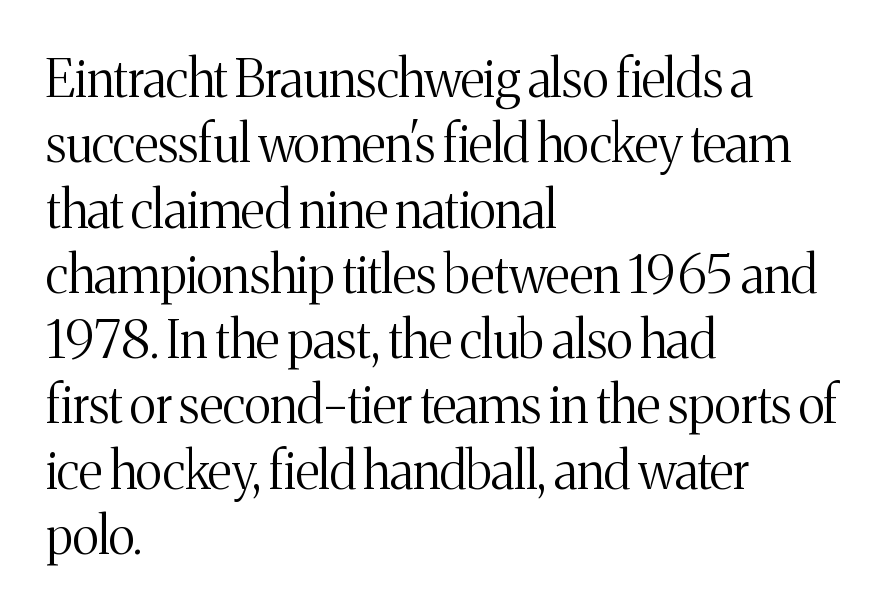
Q: Is the text bold? A: No.
Q: Is the text italic (slanted)? A: No, it is upright.
Q: Is the typeface a serif or a sans-serif typeface? A: Serif.
Q: Is the text underlined? A: No.
Q: How is the paragraph aligned? A: Left-aligned.
Q: Is the spacing between letters normal or unusually wide? A: Normal.
Q: Is the spacing between lines tight, normal or loose? A: Normal.
Q: Width (condensed, normal, or wide)? A: Normal.
Q: Stroke contrast? A: Medium.
Q: x-height? A: Medium.
Q: Monospaced? A: No.
